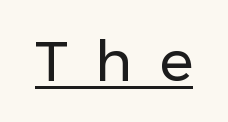
{"serif": "no", "italic": "no", "bold": "no", "weight": "regular", "width": "normal", "stroke_contrast": "low", "x_height": "medium", "monospaced": "no", "underline": "yes", "letter_spacing": "wide", "letter_spacing_em": 0.5, "glyph_px": 56}
